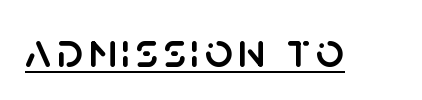
Q: Is the text italic (slanted)? A: No, it is upright.
Q: Is the typeface a serif or a sans-serif typeface? A: Sans-serif.
Q: Is the text underlined? A: Yes.
Q: Width (condensed, normal, or wide)? A: Normal.
Q: Stroke contrast? A: Low.
Q: x-height? A: Large.
Q: Monospaced? A: No.
